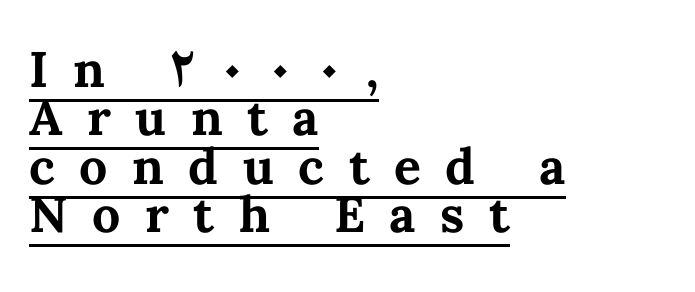
The image shows 50 px bold type, upright; set left-aligned, tight line spacing (0.97x), unusually wide letter spacing (+0.49 em), underlined; medium stroke contrast and a medium x-height.
